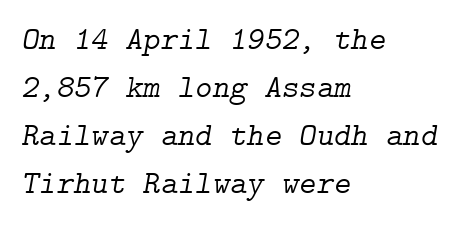
Q: Is the text bold? A: No.
Q: Is the text italic (slanted)? A: Yes, it leans right by about 9 degrees.
Q: Is the typeface a serif or a sans-serif typeface? A: Serif.
Q: Is the text underlined? A: No.
Q: How is the paragraph aligned? A: Left-aligned.
Q: Is the spacing between letters normal or unusually wide? A: Normal.
Q: Is the spacing between lines tight, normal or loose? A: Normal.
Q: Width (condensed, normal, or wide)? A: Normal.
Q: Stroke contrast? A: Low.
Q: x-height? A: Medium.
